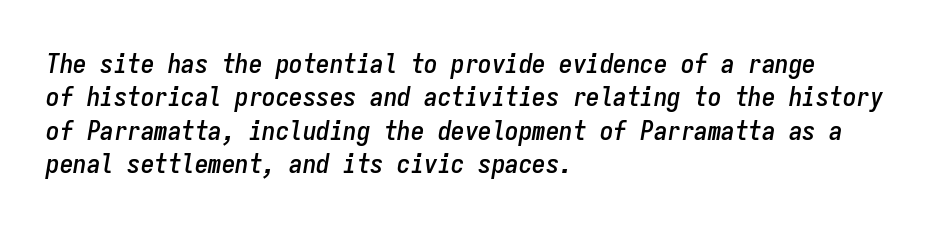
Compared with ordinary roman type, these characters are visibly tilted. If you drew a ruler down the left edge, every line would touch it. No extra tracking has been applied to these lines. Only glyphs here, with clear space below each row.
